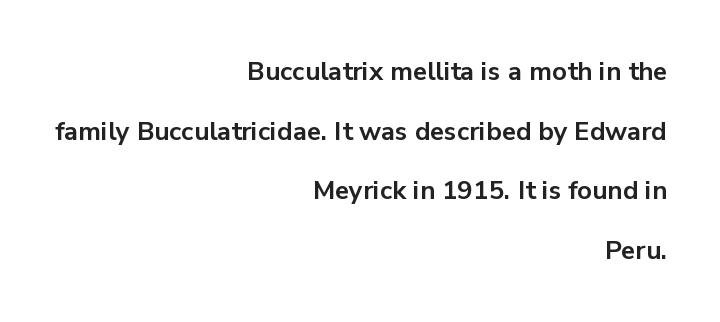
How are the letters spaced? Ordinarily, with no added tracking. Plenty of ink on the page — the face is bold. Posture: upright roman. If you measured baseline to baseline, you'd find a long distance.
